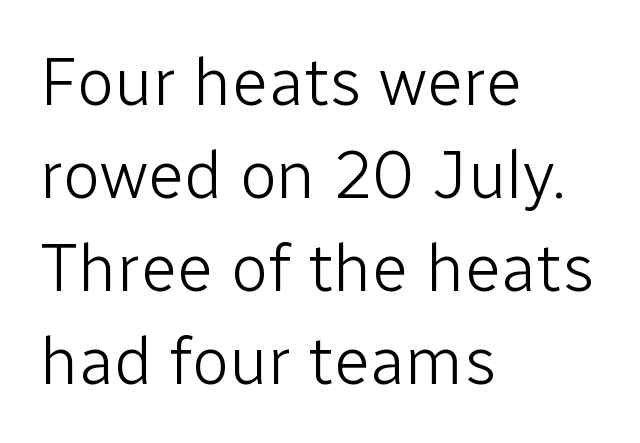
The image shows 68 px light sans-serif type, upright; set left-aligned, normal line spacing (1.37x), normal letter spacing, not underlined; low stroke contrast and a medium x-height.
